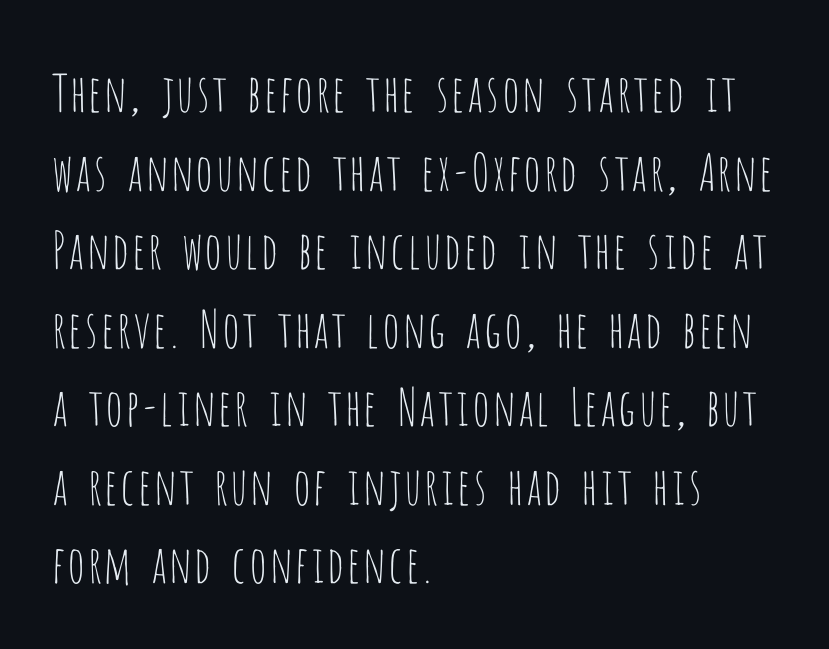
The image shows 51 px thin, condensed sans-serif type, upright; set left-aligned, normal line spacing (1.54x), normal letter spacing, not underlined; low stroke contrast and a large x-height.
